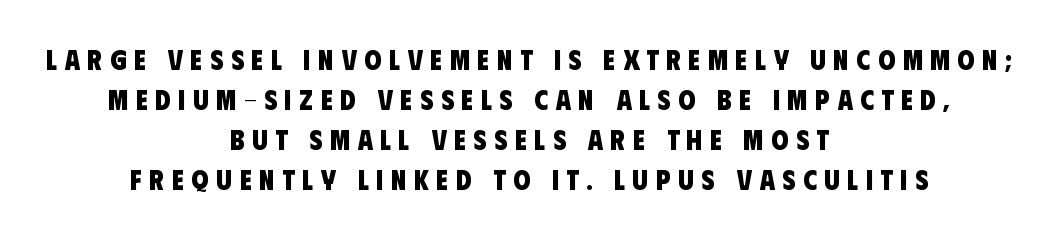
Alignment: centered. Line spacing here is normal. The rendering uses natural spacing where letterforms have individual widths. Descender tails drop into unmarked territory. Regarding serifs, this sample does without them.
